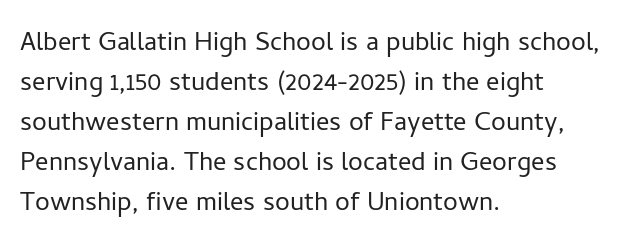
Stroke thickness stays within the range of a standard reading face or lighter. Lines of text with bare space underneath. The setting favours the left margin, as ordinary paragraphs usually do. Notice how the stems are strictly vertical — no italics here.
